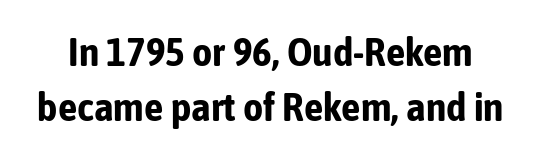
Q: Is the text bold? A: Yes.
Q: Is the text italic (slanted)? A: No, it is upright.
Q: Is the typeface a serif or a sans-serif typeface? A: Sans-serif.
Q: Is the text underlined? A: No.
Q: Is the spacing between letters normal or unusually wide? A: Normal.
Q: Is the spacing between lines tight, normal or loose? A: Normal.
Q: Width (condensed, normal, or wide)? A: Condensed.
Q: Stroke contrast? A: Low.
Q: x-height? A: Medium.
Q: Monospaced? A: No.
